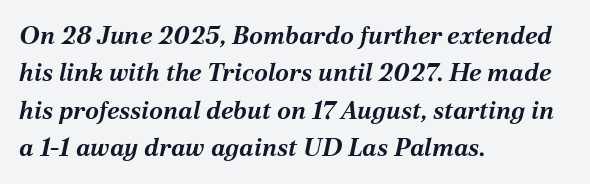
Q: Is the text bold? A: Yes.
Q: Is the text italic (slanted)? A: Yes, it leans right by about 12 degrees.
Q: Is the text underlined? A: No.
Q: How is the paragraph aligned? A: Left-aligned.
Q: Is the spacing between letters normal or unusually wide? A: Normal.
Q: Is the spacing between lines tight, normal or loose? A: Normal.
